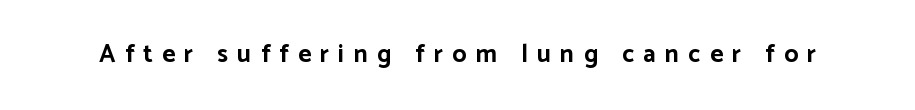
The image shows 25 px bold type, upright; set unusually wide letter spacing (+0.37 em), not underlined.
